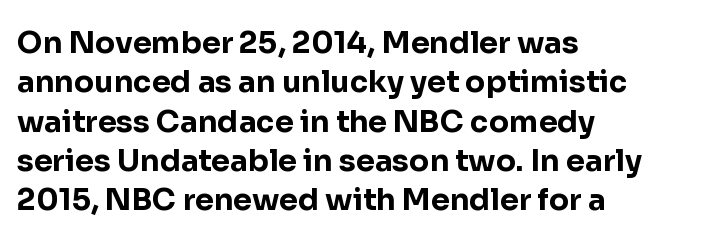
Q: Is the text bold? A: Yes.
Q: Is the text italic (slanted)? A: No, it is upright.
Q: Is the typeface a serif or a sans-serif typeface? A: Sans-serif.
Q: Is the text underlined? A: No.
Q: How is the paragraph aligned? A: Left-aligned.
Q: Is the spacing between letters normal or unusually wide? A: Normal.
Q: Is the spacing between lines tight, normal or loose? A: Normal.
Q: Width (condensed, normal, or wide)? A: Normal.
Q: Stroke contrast? A: Low.
Q: x-height? A: Medium.
Q: Monospaced? A: No.
